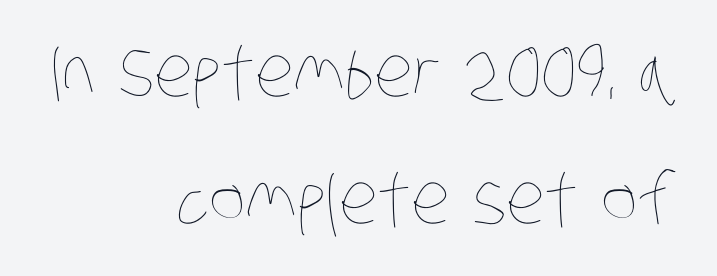
Q: Is the text bold? A: No.
Q: Is the text underlined? A: No.
Q: How is the paragraph aligned? A: Right-aligned.
Q: Is the spacing between letters normal or unusually wide? A: Normal.
Q: Width (condensed, normal, or wide)? A: Condensed.
Q: Stroke contrast? A: Low.
Q: x-height? A: Large.
Q: Monospaced? A: No.
